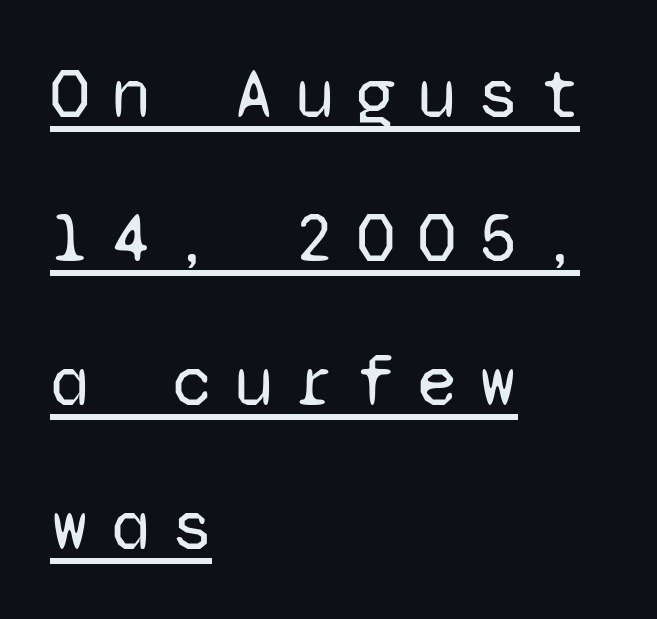
Q: Is the text bold? A: No.
Q: Is the text italic (slanted)? A: No, it is upright.
Q: Is the typeface a serif or a sans-serif typeface? A: Sans-serif.
Q: Is the text underlined? A: Yes.
Q: How is the paragraph aligned? A: Left-aligned.
Q: Is the spacing between letters normal or unusually wide? A: Unusually wide.
Q: Is the spacing between lines tight, normal or loose? A: Loose.
Q: Width (condensed, normal, or wide)? A: Normal.
Q: Stroke contrast? A: Low.
Q: x-height? A: Medium.
Q: Monospaced? A: Yes.
